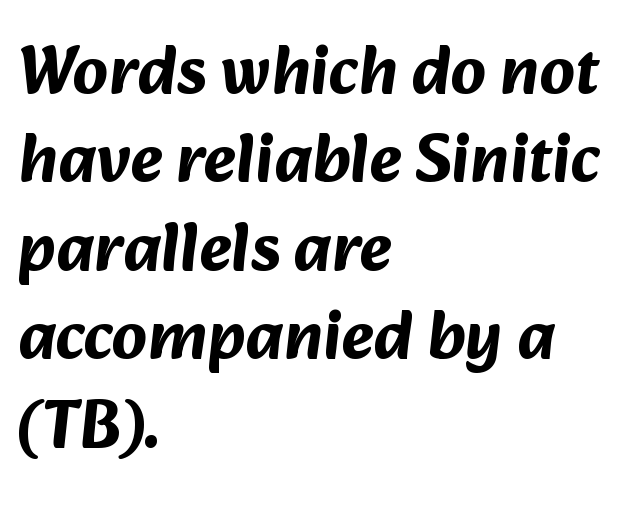
The image shows 68 px bold sans-serif type; set left-aligned, normal line spacing (1.3x), normal letter spacing, not underlined; medium stroke contrast and a medium x-height.
